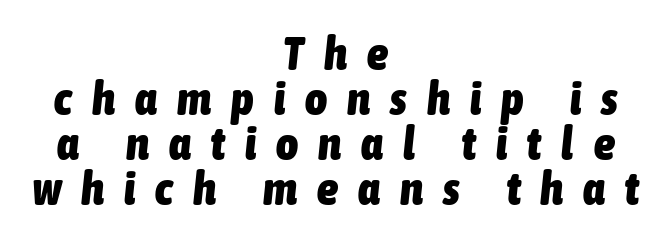
{"italic": "yes", "lean": "right", "slant_degrees": 6, "bold": "yes", "weight": "heavy", "width": "condensed", "stroke_contrast": "low", "x_height": "medium", "monospaced": "no", "underline": "no", "align": "center", "line_spacing": "tight", "line_spacing_ratio": 0.96, "letter_spacing": "wide", "letter_spacing_em": 0.43, "glyph_px": 47}
